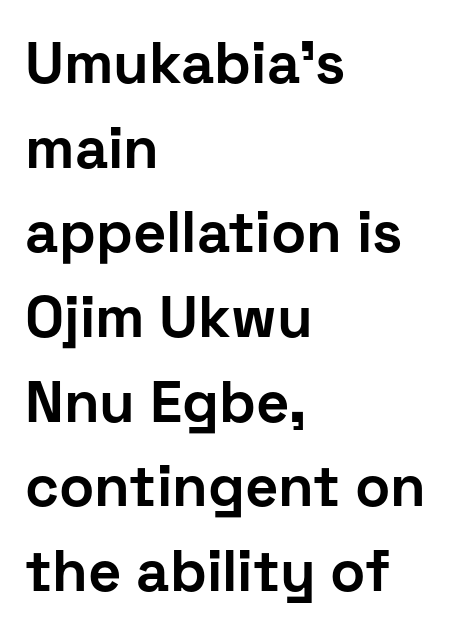
The image shows 58 px bold sans-serif type, upright; set left-aligned, normal line spacing (1.46x), normal letter spacing, not underlined; low stroke contrast and a medium x-height.
